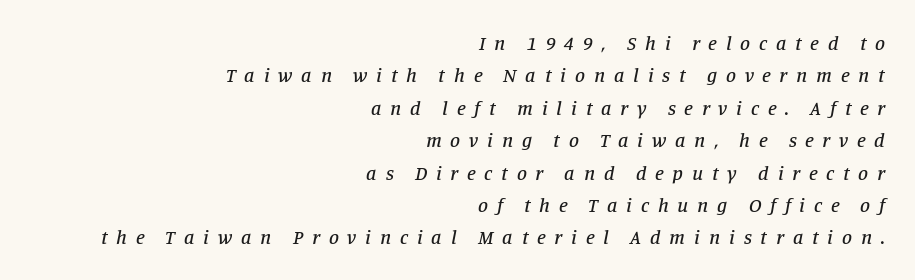
Q: Is the text italic (slanted)? A: Yes, it leans right by about 11 degrees.
Q: Is the text underlined? A: No.
Q: How is the paragraph aligned? A: Right-aligned.
Q: Is the spacing between letters normal or unusually wide? A: Unusually wide.
Q: Is the spacing between lines tight, normal or loose? A: Normal.
